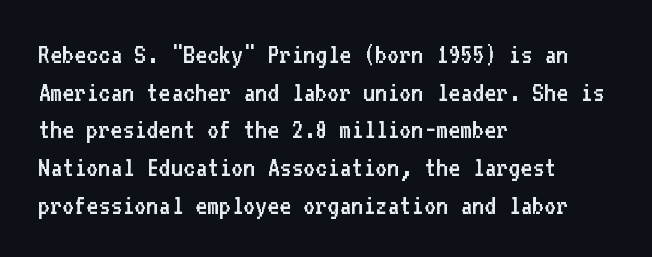
The image shows 29 px regular-weight sans-serif type, upright, monospaced; set left-aligned, normal line spacing (1.3x), normal letter spacing, not underlined; low stroke contrast and a medium x-height.
